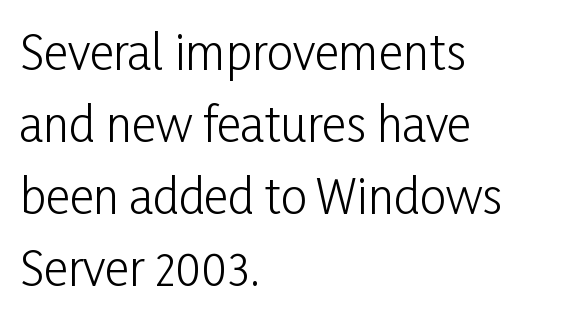
The typography opts for an upright posture over an oblique one. Inter-character spacing is left at the font's built-in metrics. A typesetter would call this proportional, since set widths differ per character. The passage shown stacks its lines at a standard gap. A typesetter would label this face a sans.
